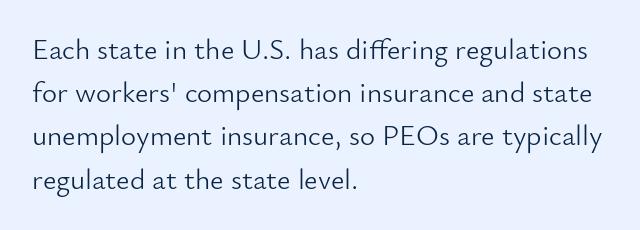
The image shows 29 px light sans-serif type, upright; set left-aligned, normal line spacing (1.49x), normal letter spacing, not underlined; low stroke contrast and a small x-height.
